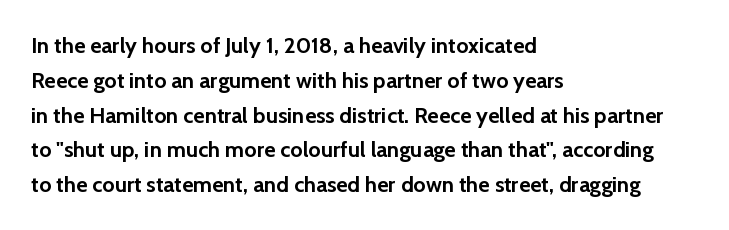
{"italic": "no", "bold": "yes", "underline": "no", "align": "left", "line_spacing": "normal", "line_spacing_ratio": 1.58, "letter_spacing": "normal", "letter_spacing_em": 0.0, "glyph_px": 22}
